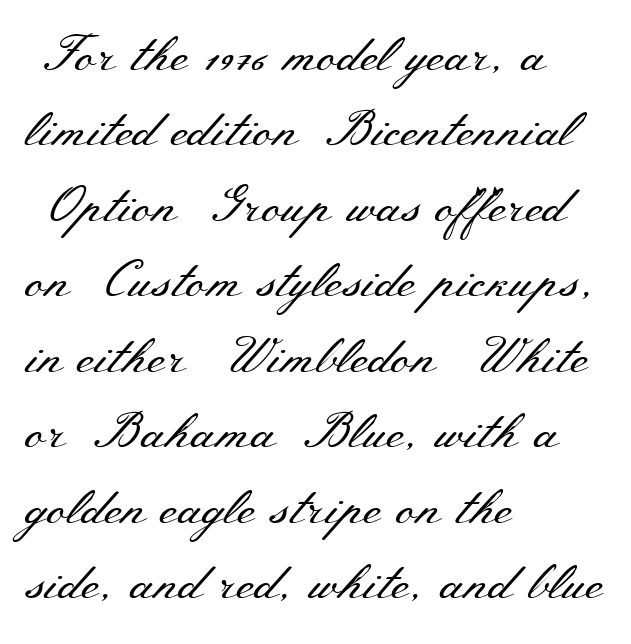
The image shows 50 px regular-weight, wide serif type; set left-aligned, normal line spacing (1.51x), normal letter spacing, not underlined; medium stroke contrast and a small x-height.
